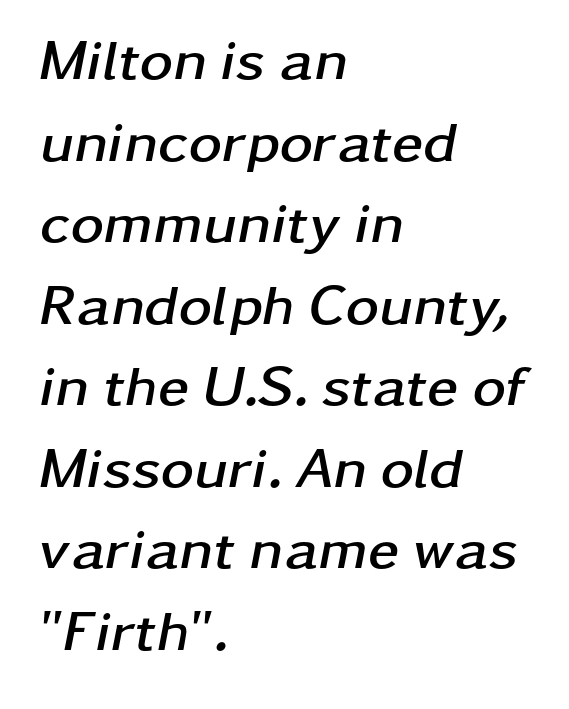
{"italic": "yes", "lean": "right", "slant_degrees": 11, "bold": "yes", "weight": "semibold", "width": "wide", "stroke_contrast": "low", "x_height": "medium", "monospaced": "no", "underline": "no", "align": "left", "line_spacing": "normal", "line_spacing_ratio": 1.43, "letter_spacing": "normal", "letter_spacing_em": 0.0, "glyph_px": 57}
